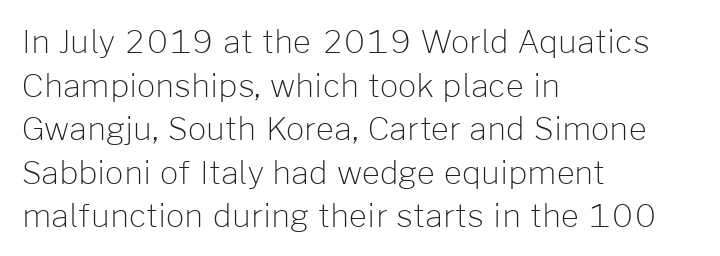
The image shows 32 px light sans-serif type, upright; set left-aligned, normal line spacing (1.36x), normal letter spacing, not underlined; low stroke contrast and a medium x-height.
